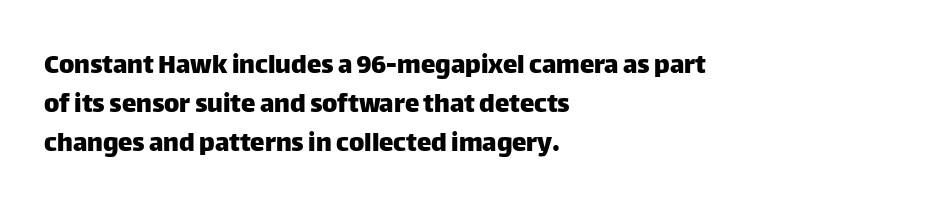
The image shows 29 px sans-serif type, upright; set left-aligned, normal line spacing (1.35x), normal letter spacing, not underlined; low stroke contrast and a large x-height.
